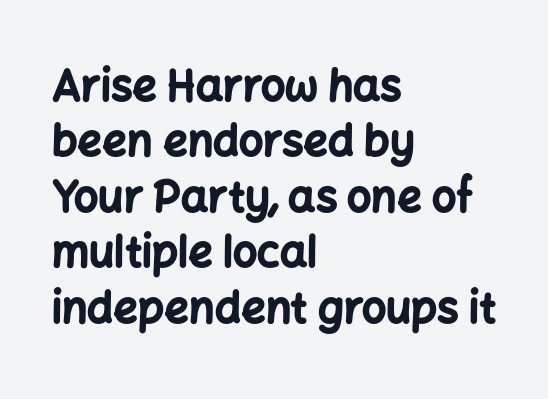
Q: Is the text bold? A: Yes.
Q: Is the text italic (slanted)? A: No, it is upright.
Q: Is the typeface a serif or a sans-serif typeface? A: Sans-serif.
Q: Is the text underlined? A: No.
Q: How is the paragraph aligned? A: Left-aligned.
Q: Is the spacing between letters normal or unusually wide? A: Normal.
Q: Is the spacing between lines tight, normal or loose? A: Normal.
Q: Width (condensed, normal, or wide)? A: Normal.
Q: Stroke contrast? A: Low.
Q: x-height? A: Medium.
Q: Monospaced? A: No.
